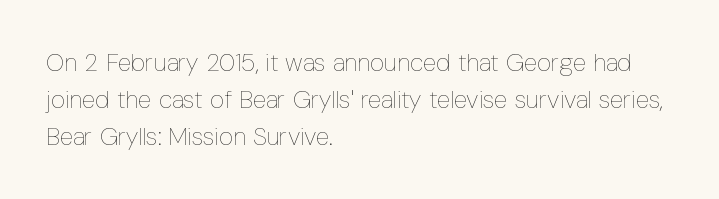
The image shows 25 px text type, upright; set left-aligned, normal line spacing (1.48x), normal letter spacing, not underlined.
